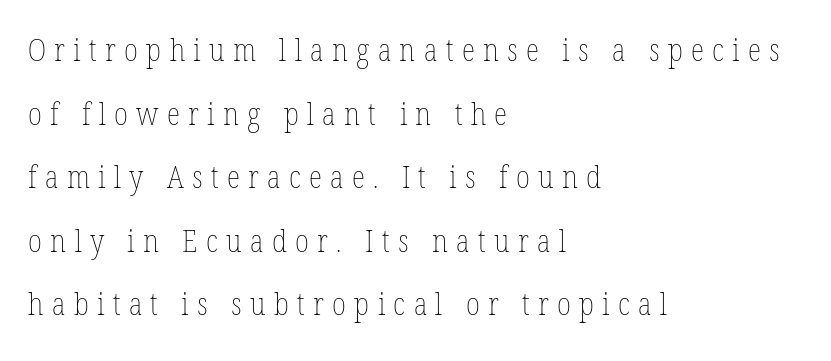
{"italic": "no", "bold": "no", "weight": "thin", "width": "condensed", "stroke_contrast": "low", "x_height": "medium", "monospaced": "no", "underline": "no", "align": "left", "line_spacing": "loose", "line_spacing_ratio": 2.05, "letter_spacing": "wide", "letter_spacing_em": 0.27, "glyph_px": 31}
